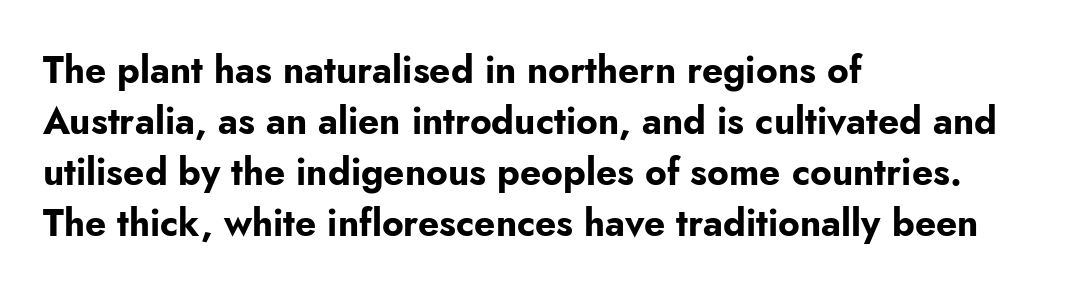
The image shows 37 px bold sans-serif type, upright; set left-aligned, normal line spacing (1.38x), normal letter spacing, not underlined; low stroke contrast and a small x-height.
